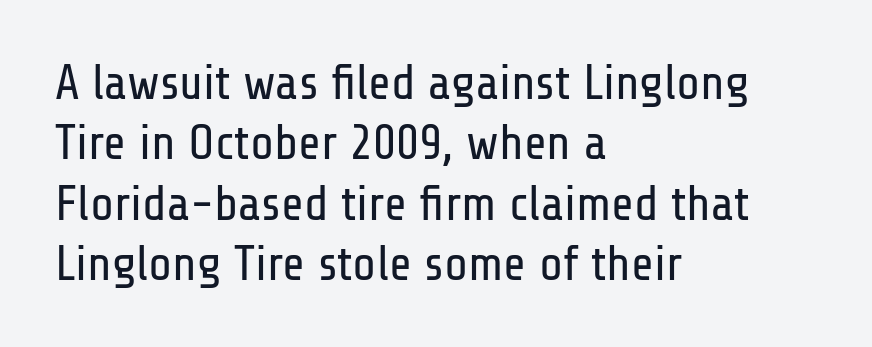
{"serif": "no", "italic": "no", "bold": "no", "weight": "regular", "width": "condensed", "stroke_contrast": "low", "x_height": "medium", "monospaced": "no", "underline": "no", "align": "left", "line_spacing_ratio": 1.23, "letter_spacing": "normal", "letter_spacing_em": 0.0, "glyph_px": 49}
